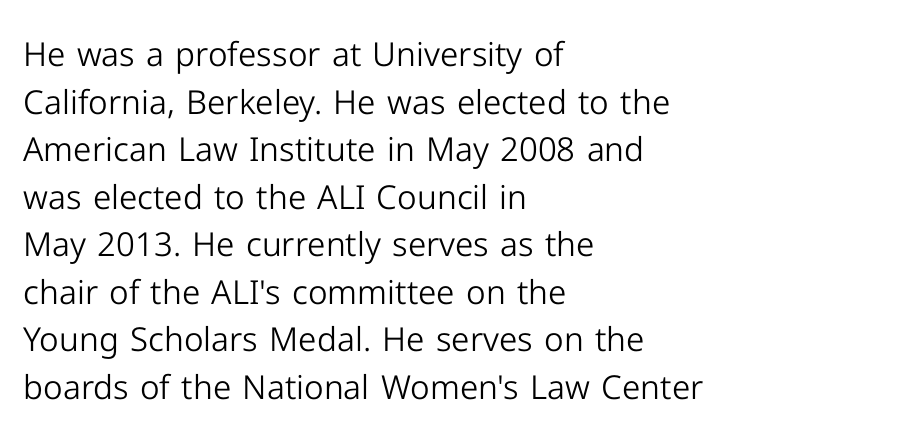
The designer went with a sans here, leaving each stem footless. A classic flush-left, rag-right setting is used for this passage. This rendering leaves character spacing at its baseline value. Here the designer chose a conventional face with non-uniform glyph widths. Every stem runs plumb, perpendicular to the baseline.
